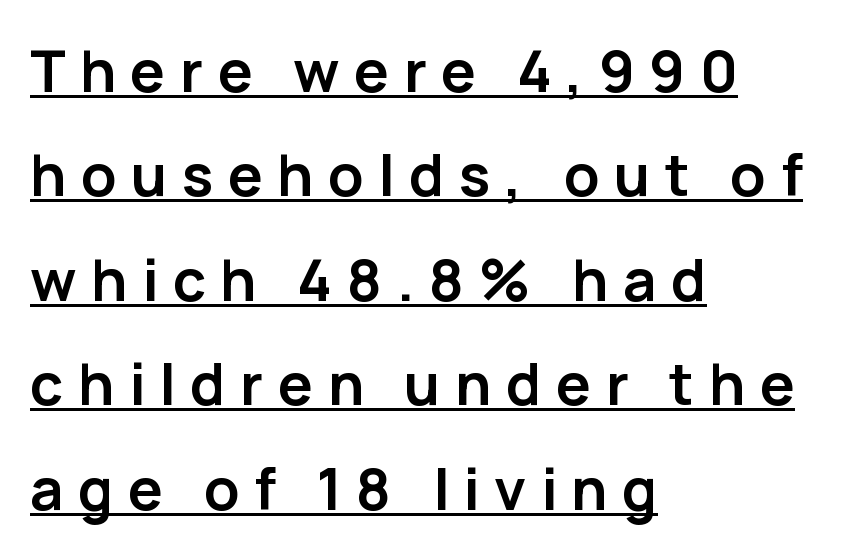
Q: Is the text bold? A: Yes.
Q: Is the text italic (slanted)? A: No, it is upright.
Q: Is the typeface a serif or a sans-serif typeface? A: Sans-serif.
Q: Is the text underlined? A: Yes.
Q: How is the paragraph aligned? A: Left-aligned.
Q: Is the spacing between letters normal or unusually wide? A: Unusually wide.
Q: Width (condensed, normal, or wide)? A: Normal.
Q: Stroke contrast? A: Low.
Q: x-height? A: Medium.
Q: Monospaced? A: No.
